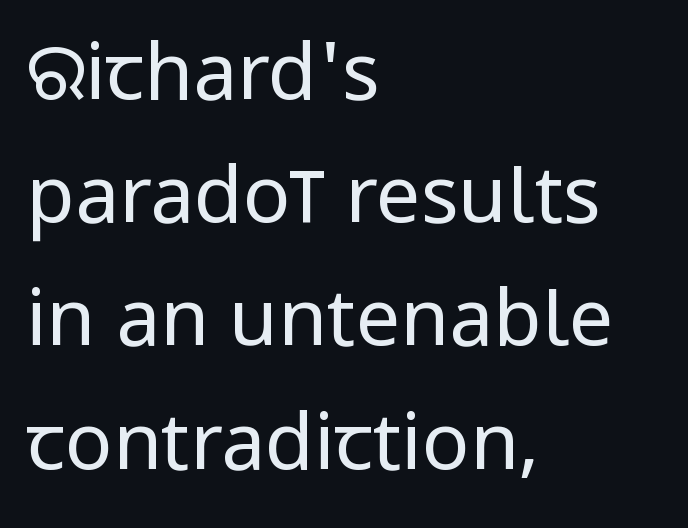
The image shows 79 px regular-weight, condensed sans-serif type, upright; set left-aligned, normal line spacing (1.56x), normal letter spacing, not underlined; low stroke contrast and a large x-height.
